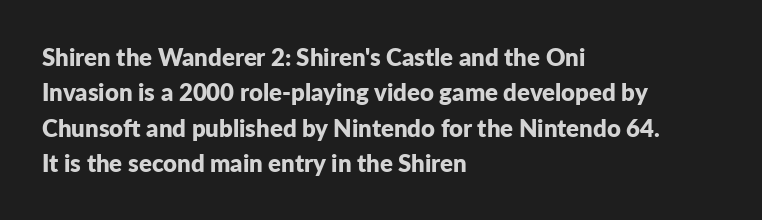
Q: Is the text bold? A: Yes.
Q: Is the text italic (slanted)? A: No, it is upright.
Q: Is the text underlined? A: No.
Q: How is the paragraph aligned? A: Left-aligned.
Q: Is the spacing between letters normal or unusually wide? A: Normal.
Q: Is the spacing between lines tight, normal or loose? A: Normal.
